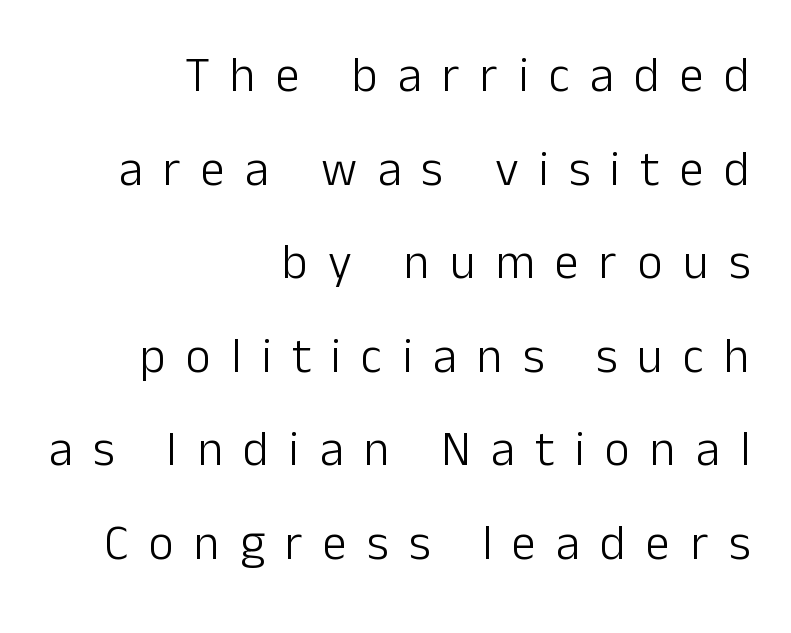
The image shows 49 px light sans-serif type, upright; set right-aligned, loose line spacing (1.91x), unusually wide letter spacing (+0.41 em), not underlined; low stroke contrast and a medium x-height.
